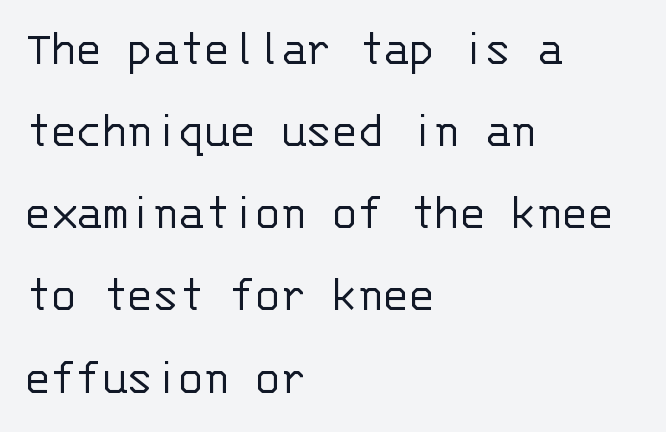
The image shows 52 px light sans-serif type, upright, monospaced; set left-aligned, normal line spacing (1.58x), normal letter spacing, not underlined; low stroke contrast and a large x-height.
